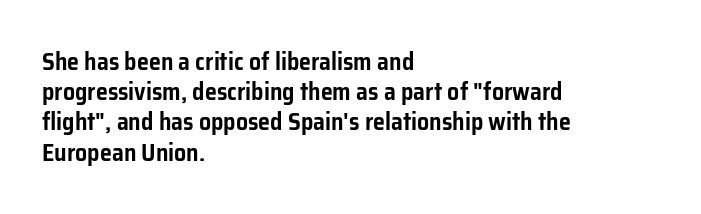
Leading: standard. Ascenders rise straight up at ninety degrees. The text block is weighted toward the left margin, trailing off unevenly rightward. Default kerning and tracking; the words read as compact shapes. Underlining? Definitely not there.
